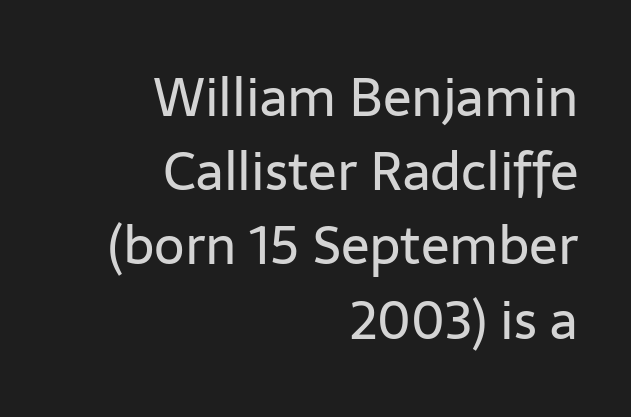
The image shows 53 px regular-weight sans-serif type, upright; set right-aligned, normal line spacing (1.4x), normal letter spacing, not underlined; low stroke contrast and a medium x-height.
